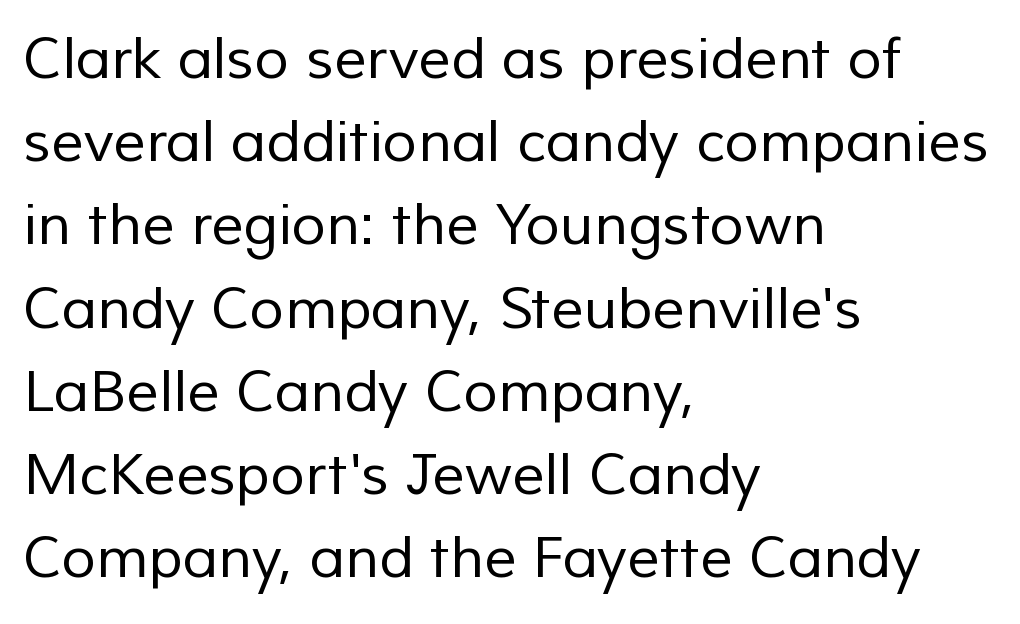
The passage shown stacks its lines at a standard gap. Weight: not bold — regular or lighter. Observe the ordinary spacing: letters are neighbours, not strangers. The rendering uses natural spacing where letterforms have individual widths. Each line starts at the same left margin while the right side varies.
